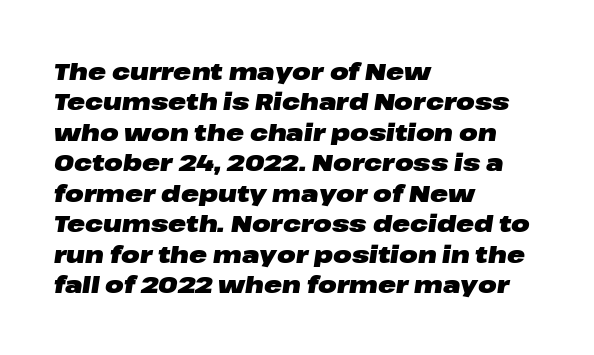
Q: Is the text bold? A: Yes.
Q: Is the text italic (slanted)? A: Yes, it leans right by about 8 degrees.
Q: Is the text underlined? A: No.
Q: How is the paragraph aligned? A: Left-aligned.
Q: Is the spacing between letters normal or unusually wide? A: Normal.
Q: Is the spacing between lines tight, normal or loose? A: Normal.
